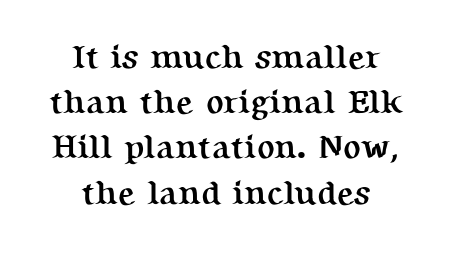
Typographically, this falls in the serif category. Rendered with straight, roman letterforms. The area under the type is left untouched. Short note: letters normally spaced.
